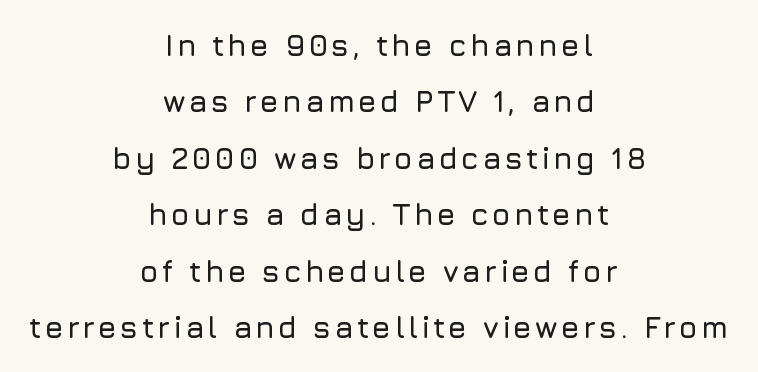
{"serif": "no", "italic": "no", "width": "normal", "stroke_contrast": "low", "x_height": "medium", "monospaced": "no", "underline": "no", "align": "center", "line_spacing_ratio": 1.88, "glyph_px": 30}
